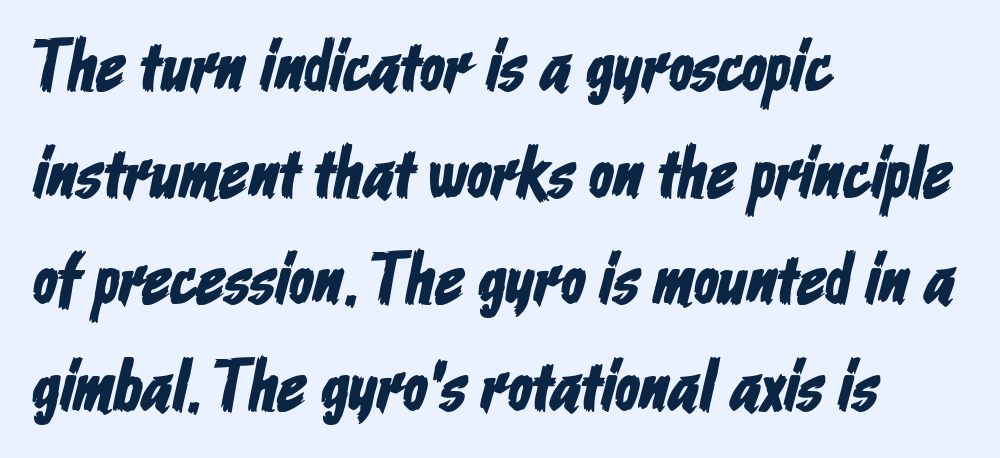
{"serif": "no", "width": "condensed", "stroke_contrast": "low", "x_height": "medium", "monospaced": "no", "underline": "no", "align": "left", "line_spacing": "normal", "line_spacing_ratio": 1.48, "letter_spacing": "normal", "letter_spacing_em": 0.0, "glyph_px": 72}
